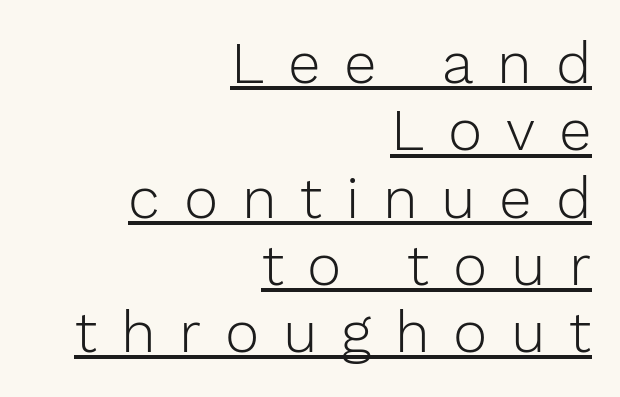
Varying glyph widths throughout — classic text-font behaviour. A typesetter would mark this as roman, not italic. The passage shown is typeset with a sans-serif family. Caption: multi-line text, flush right, ragged left. Characters follow at a spacing far wider than the type designer built in.
